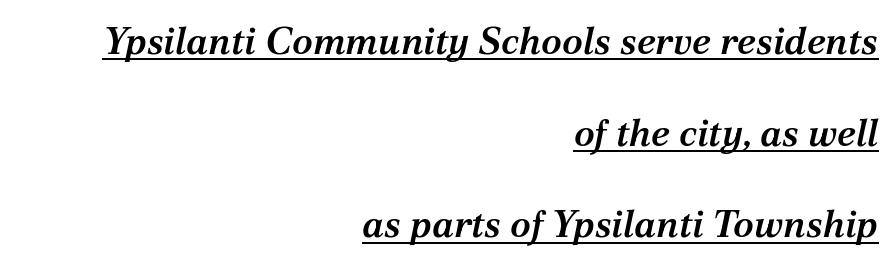
Q: Is the text bold? A: Semi-bold.
Q: Is the text italic (slanted)? A: Yes, it leans right by about 12 degrees.
Q: Is the typeface a serif or a sans-serif typeface? A: Serif.
Q: Is the text underlined? A: Yes.
Q: How is the paragraph aligned? A: Right-aligned.
Q: Is the spacing between letters normal or unusually wide? A: Normal.
Q: Is the spacing between lines tight, normal or loose? A: Loose.
Q: Width (condensed, normal, or wide)? A: Normal.
Q: Stroke contrast? A: Medium.
Q: x-height? A: Medium.
Q: Monospaced? A: No.
